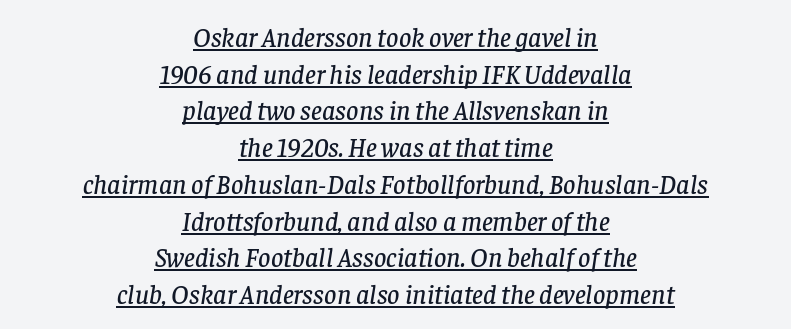
Q: Is the text italic (slanted)? A: Yes, it leans right by about 8 degrees.
Q: Is the text underlined? A: Yes.
Q: How is the paragraph aligned? A: Centered.
Q: Is the spacing between letters normal or unusually wide? A: Normal.
Q: Is the spacing between lines tight, normal or loose? A: Normal.
